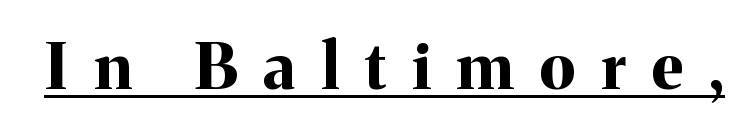
Q: Is the text bold? A: Yes.
Q: Is the text italic (slanted)? A: No, it is upright.
Q: Is the typeface a serif or a sans-serif typeface? A: Serif.
Q: Is the text underlined? A: Yes.
Q: Is the spacing between letters normal or unusually wide? A: Unusually wide.
Q: Width (condensed, normal, or wide)? A: Normal.
Q: Stroke contrast? A: Medium.
Q: x-height? A: Medium.
Q: Monospaced? A: No.
